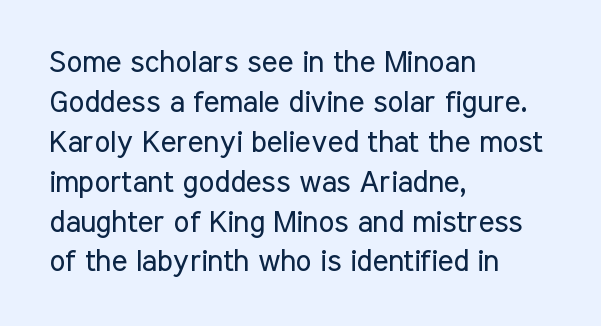
Upright lettering throughout. Where is the straight margin? On the left. These glyphs show unthickened strokes, regular width or finer. Spacing verdict: proportional, widths tailored to each character. The lines sit at an ordinary, default distance from one another.
